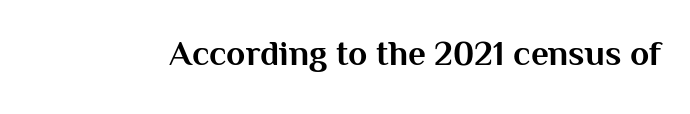
The image shows 35 px bold sans-serif type, upright; set normal letter spacing, not underlined; medium stroke contrast and a medium x-height.
